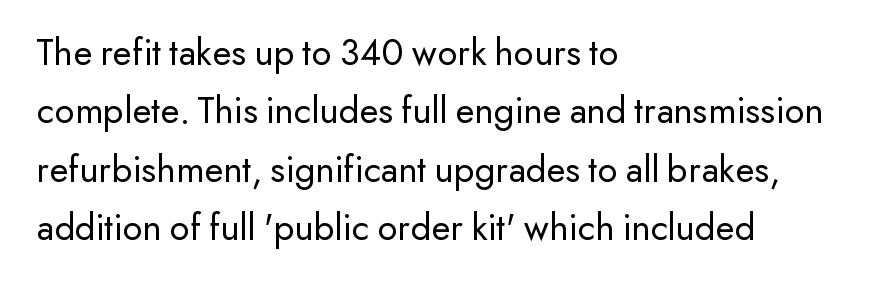
One glance says typical: line gaps are just what's usual. Characters remain perfectly vertical along every line. Rule under the text: the space is simply empty. Each letter keeps its own natural width here, so spacing adapts to shape. Weight: in the light-to-regular range. Regarding serifs, this sample does without them.
